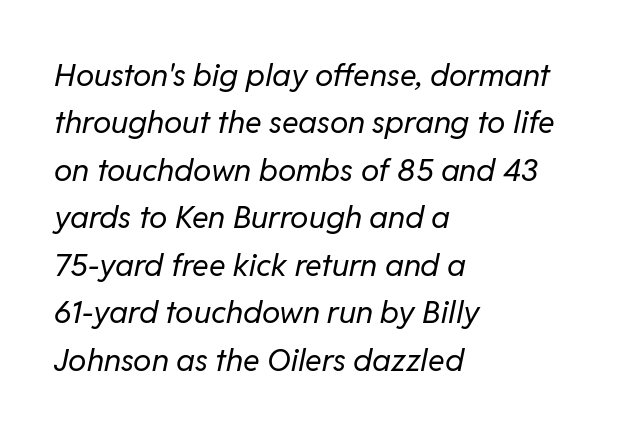
{"italic": "yes", "lean": "right", "slant_degrees": 11, "bold": "no", "weight": "regular", "width": "normal", "stroke_contrast": "low", "x_height": "medium", "monospaced": "no", "underline": "no", "align": "left", "line_spacing": "normal", "line_spacing_ratio": 1.53, "letter_spacing": "normal", "letter_spacing_em": 0.0, "glyph_px": 31}
